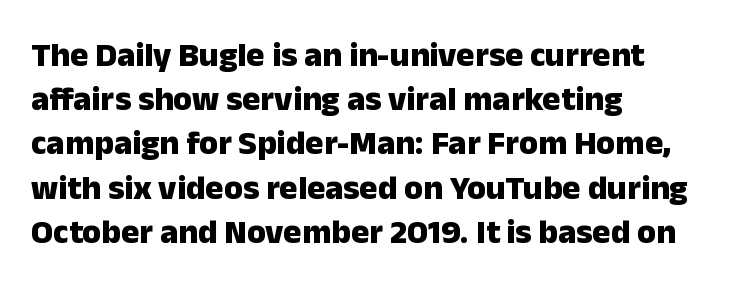
{"serif": "no", "italic": "no", "bold": "yes", "weight": "heavy", "width": "normal", "stroke_contrast": "low", "x_height": "medium", "monospaced": "no", "underline": "no", "align": "left", "line_spacing": "normal", "line_spacing_ratio": 1.3, "letter_spacing": "normal", "letter_spacing_em": 0.0, "glyph_px": 34}
